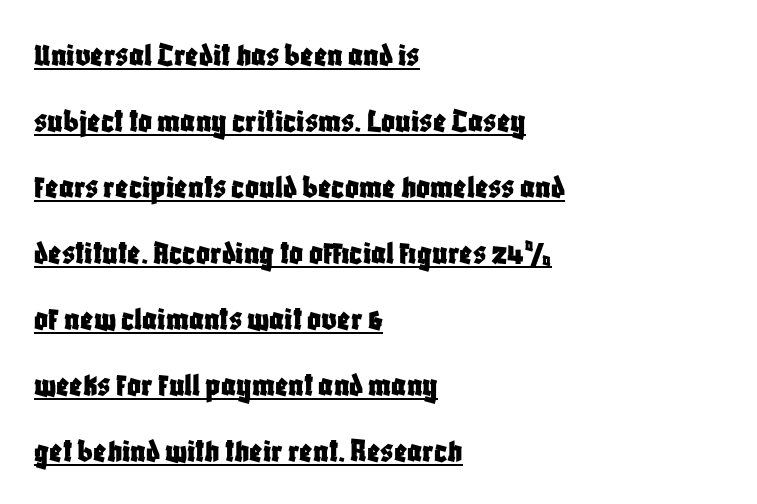
{"serif": "no", "italic": "no", "width": "condensed", "stroke_contrast": "low", "x_height": "large", "monospaced": "no", "underline": "yes", "align": "left", "line_spacing": "loose", "line_spacing_ratio": 1.94, "letter_spacing": "normal", "letter_spacing_em": 0.0, "glyph_px": 34}
